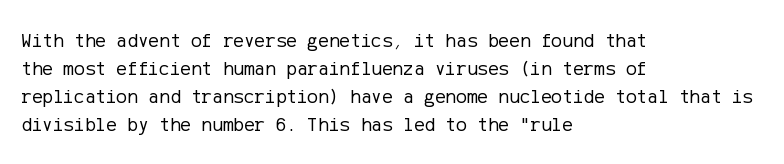
Q: Is the text bold? A: No.
Q: Is the text italic (slanted)? A: No, it is upright.
Q: Is the text underlined? A: No.
Q: How is the paragraph aligned? A: Left-aligned.
Q: Is the spacing between letters normal or unusually wide? A: Normal.
Q: Is the spacing between lines tight, normal or loose? A: Normal.
